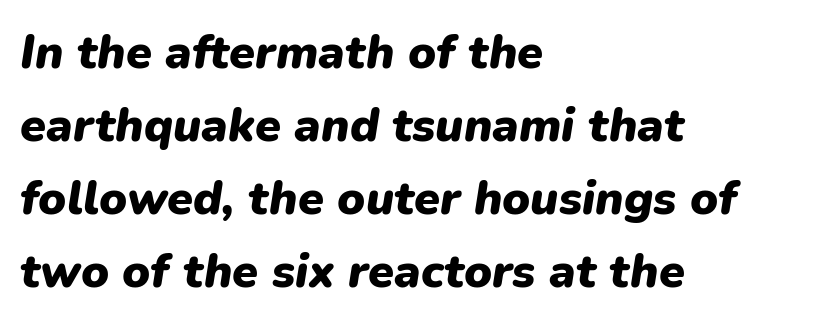
The image shows 47 px heavy type, italic (leaning right); set left-aligned, normal line spacing (1.55x), normal letter spacing, not underlined; low stroke contrast and a medium x-height.
